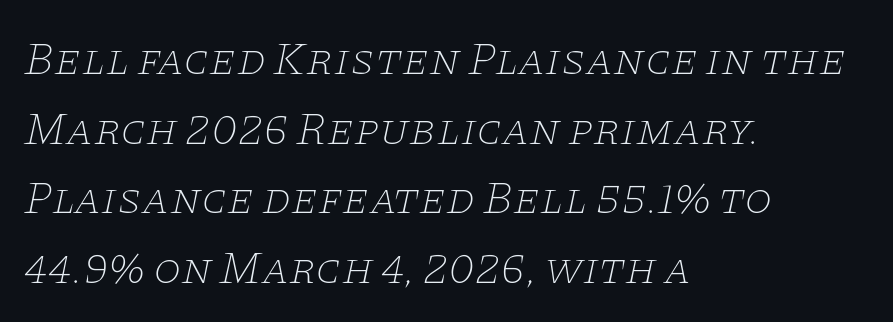
The image shows 45 px thin, wide serif type, italic (leaning right); set left-aligned, normal line spacing (1.55x), normal letter spacing, not underlined; low stroke contrast and a large x-height.
